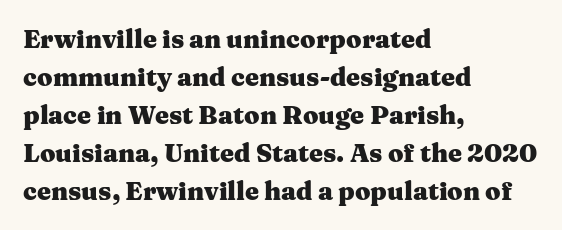
{"italic": "no", "bold": "yes", "underline": "no", "align": "left", "line_spacing": "normal", "line_spacing_ratio": 1.52, "letter_spacing": "normal", "letter_spacing_em": 0.0, "glyph_px": 25}
